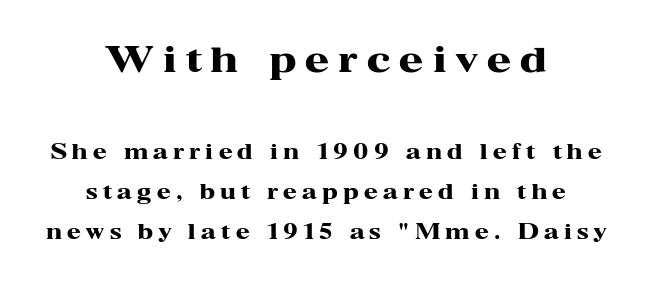
The image shows 35 px heavy, wide serif type, upright; set centered, loose line spacing (2.0x), unusually wide letter spacing (+0.27 em), not underlined; the first (top) block is 1.75x larger; high stroke contrast and a medium x-height.
